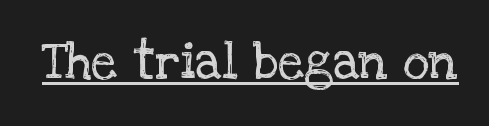
{"serif": "yes", "italic": "no", "bold": "no", "weight": "regular", "width": "normal", "stroke_contrast": "low", "x_height": "large", "monospaced": "no", "underline": "yes", "letter_spacing": "normal", "letter_spacing_em": 0.0, "glyph_px": 51}
